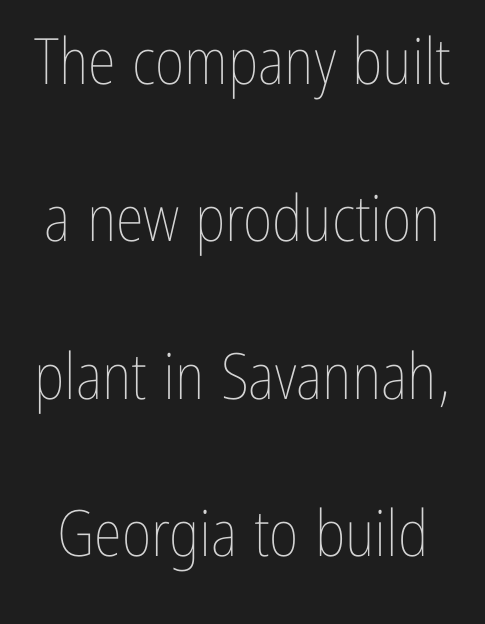
Q: Is the text bold? A: No.
Q: Is the text italic (slanted)? A: No, it is upright.
Q: Is the text underlined? A: No.
Q: Is the spacing between letters normal or unusually wide? A: Normal.
Q: Is the spacing between lines tight, normal or loose? A: Loose.
Q: Width (condensed, normal, or wide)? A: Condensed.
Q: Stroke contrast? A: Low.
Q: x-height? A: Medium.
Q: Monospaced? A: No.
